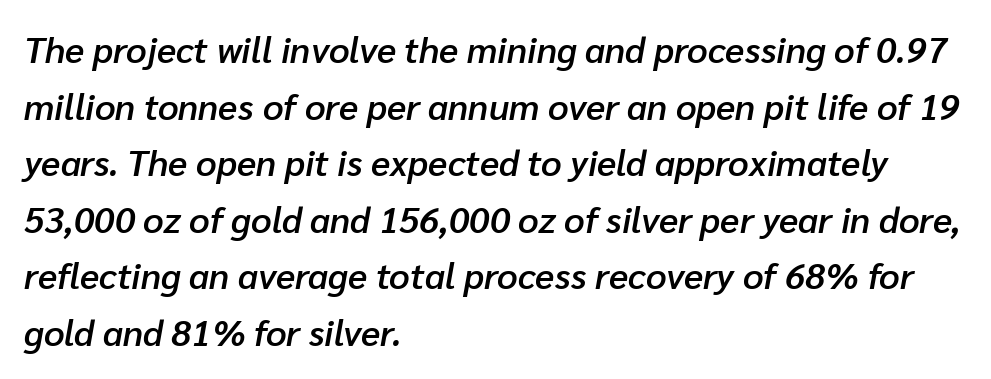
Q: Is the text bold? A: Semi-bold.
Q: Is the text italic (slanted)? A: Yes, it leans right by about 10 degrees.
Q: Is the text underlined? A: No.
Q: How is the paragraph aligned? A: Left-aligned.
Q: Is the spacing between letters normal or unusually wide? A: Normal.
Q: Is the spacing between lines tight, normal or loose? A: Normal.
Q: Width (condensed, normal, or wide)? A: Normal.
Q: Stroke contrast? A: Low.
Q: x-height? A: Medium.
Q: Monospaced? A: No.
